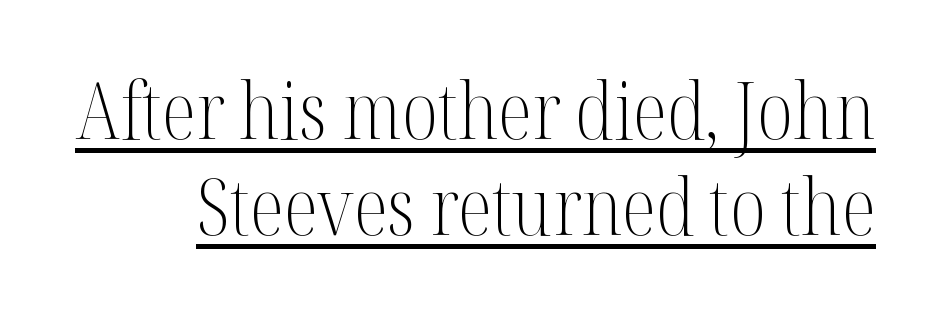
Q: Is the text bold? A: No.
Q: Is the text italic (slanted)? A: No, it is upright.
Q: Is the typeface a serif or a sans-serif typeface? A: Serif.
Q: Is the text underlined? A: Yes.
Q: Is the spacing between letters normal or unusually wide? A: Normal.
Q: Width (condensed, normal, or wide)? A: Condensed.
Q: Stroke contrast? A: Medium.
Q: x-height? A: Medium.
Q: Monospaced? A: No.
